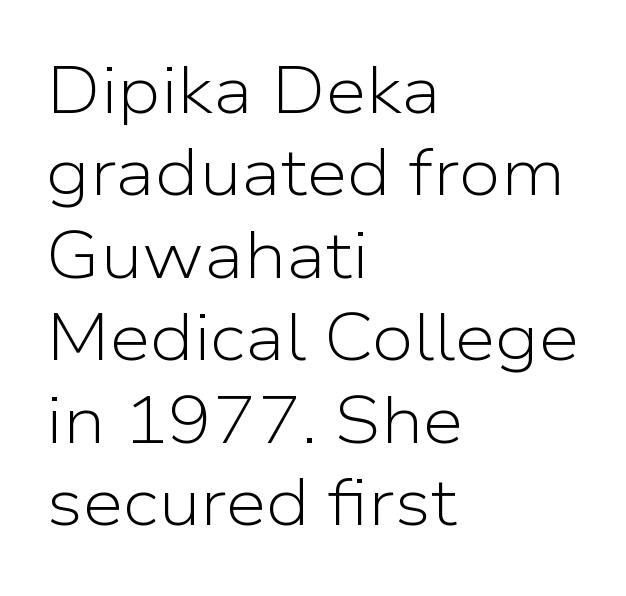
These lines are set flush left with a ragged right edge. The passage shown is typeset with a sans-serif family. Words appear dense and cohesive because spacing is normal. Bold? No — there's no thickening of the strokes. Spacing verdict: proportional, widths tailored to each character.
